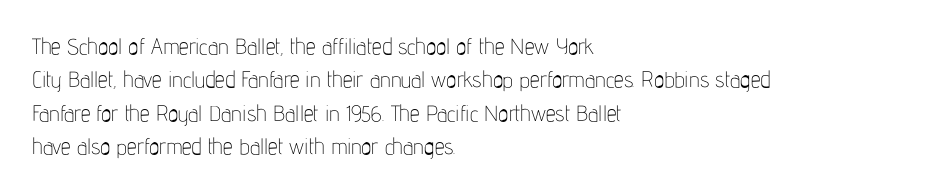
The image shows 22 px text type, upright; set left-aligned, normal line spacing (1.52x), normal letter spacing, not underlined.
